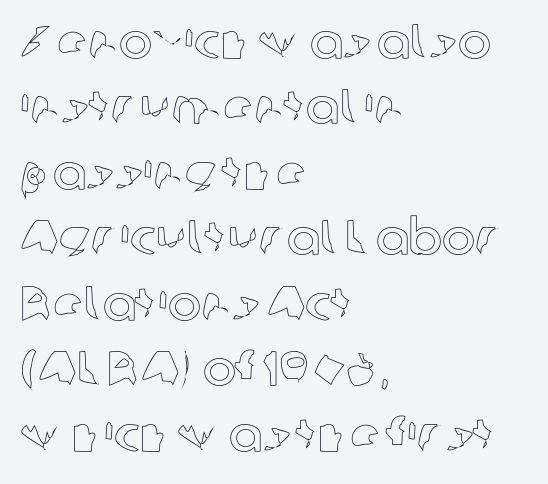
Compared with typical body copy, the letter spacing here is the same. Do the characters align in a grid? No, the font is proportional. Notice how the stems are strictly vertical — no italics here. Descenders are the only things crossing below the line. Regular leading.
